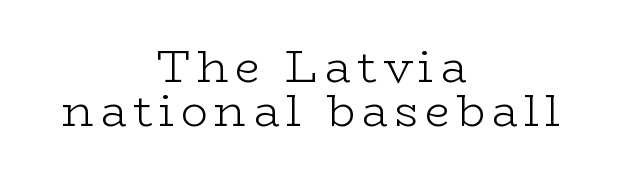
Q: Is the text bold? A: No.
Q: Is the text italic (slanted)? A: No, it is upright.
Q: Is the typeface a serif or a sans-serif typeface? A: Serif.
Q: Is the text underlined? A: No.
Q: How is the paragraph aligned? A: Centered.
Q: Is the spacing between lines tight, normal or loose? A: Tight.
Q: Width (condensed, normal, or wide)? A: Wide.
Q: Stroke contrast? A: Low.
Q: x-height? A: Medium.
Q: Monospaced? A: No.
